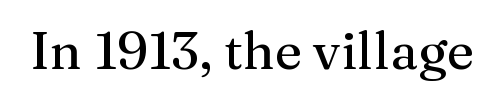
The image shows 52 px serif type, upright; set normal letter spacing, not underlined; medium stroke contrast and a medium x-height.
